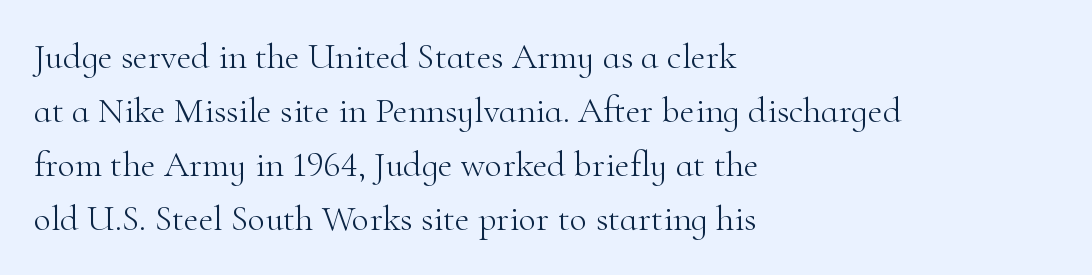
{"serif": "yes", "italic": "no", "bold": "no", "weight": "light", "width": "normal", "stroke_contrast": "high", "x_height": "small", "monospaced": "no", "underline": "no", "align": "left", "line_spacing": "normal", "line_spacing_ratio": 1.5, "letter_spacing": "normal", "letter_spacing_em": 0.0, "glyph_px": 36}
